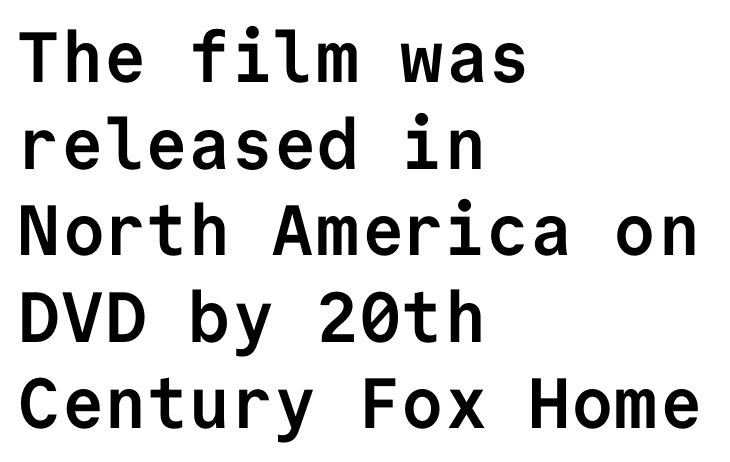
{"serif": "no", "italic": "no", "bold": "yes", "weight": "semibold", "width": "normal", "stroke_contrast": "low", "x_height": "medium", "monospaced": "yes", "underline": "no", "align": "left", "line_spacing_ratio": 1.22, "letter_spacing": "normal", "letter_spacing_em": 0.0, "glyph_px": 71}
